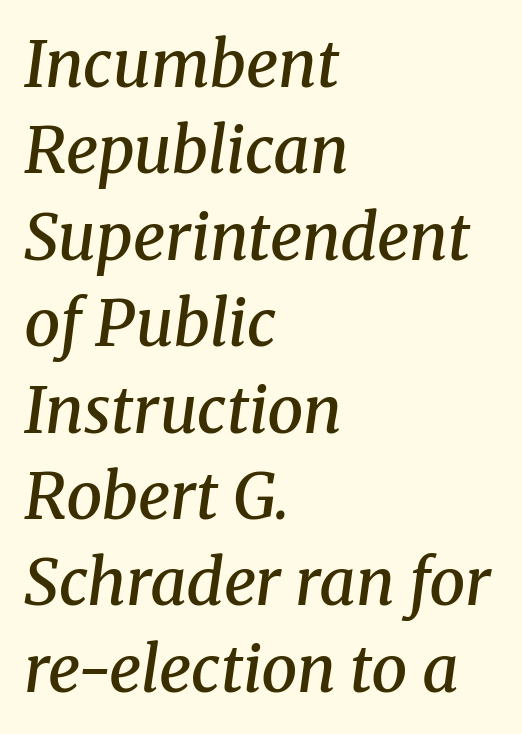
Check the space under the baseline: it is left empty. Honestly, the letter spacing is just normal — you wouldn't notice it. Serif or sans? Serif — the stroke terminals have little feet. Each letter keeps its own natural width here, so spacing adapts to shape. Successive baselines arrive at the customary interval. In terms of posture, this sample is oblique.
